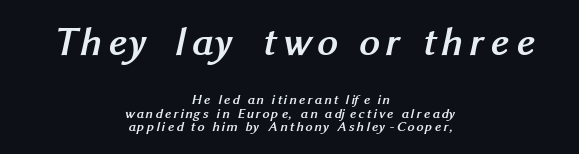
Q: Is the text bold? A: Yes.
Q: Is the typeface a serif or a sans-serif typeface? A: Sans-serif.
Q: Is the text underlined? A: No.
Q: How is the paragraph aligned? A: Centered.
Q: Is the spacing between lines tight, normal or loose? A: Tight.
Q: Which block of text is set in a larger size, the first (top) or the second (bottom)? A: The first (top) one.
Q: Width (condensed, normal, or wide)? A: Normal.
Q: Stroke contrast? A: Medium.
Q: x-height? A: Medium.
Q: Monospaced? A: No.
